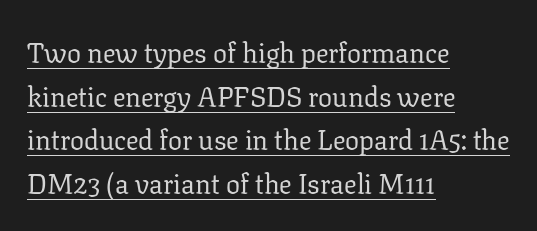
Q: Is the text bold? A: No.
Q: Is the text italic (slanted)? A: No, it is upright.
Q: Is the typeface a serif or a sans-serif typeface? A: Serif.
Q: Is the text underlined? A: Yes.
Q: How is the paragraph aligned? A: Left-aligned.
Q: Is the spacing between letters normal or unusually wide? A: Normal.
Q: Is the spacing between lines tight, normal or loose? A: Normal.
Q: Width (condensed, normal, or wide)? A: Normal.
Q: Stroke contrast? A: Low.
Q: x-height? A: Medium.
Q: Monospaced? A: No.
